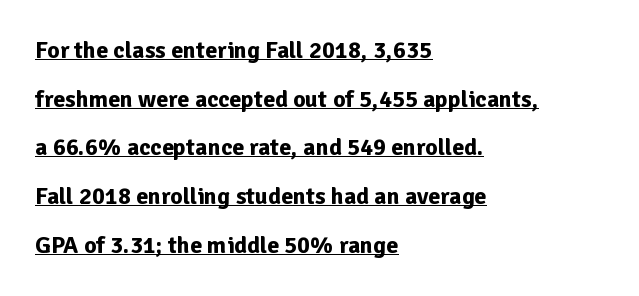
The image shows 24 px bold type, upright; set left-aligned, loose line spacing (2.03x), normal letter spacing, underlined.
